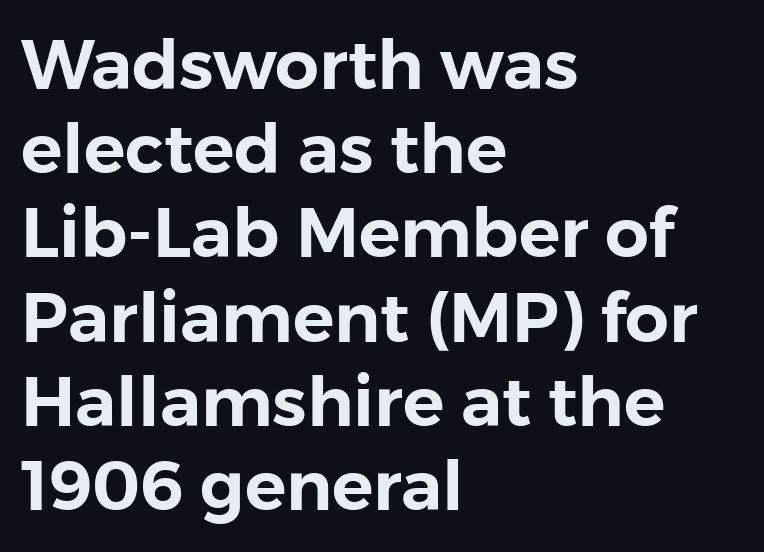
The image shows 69 px sans-serif type, upright; set left-aligned, line spacing 1.22x, normal letter spacing, not underlined; low stroke contrast and a medium x-height.
